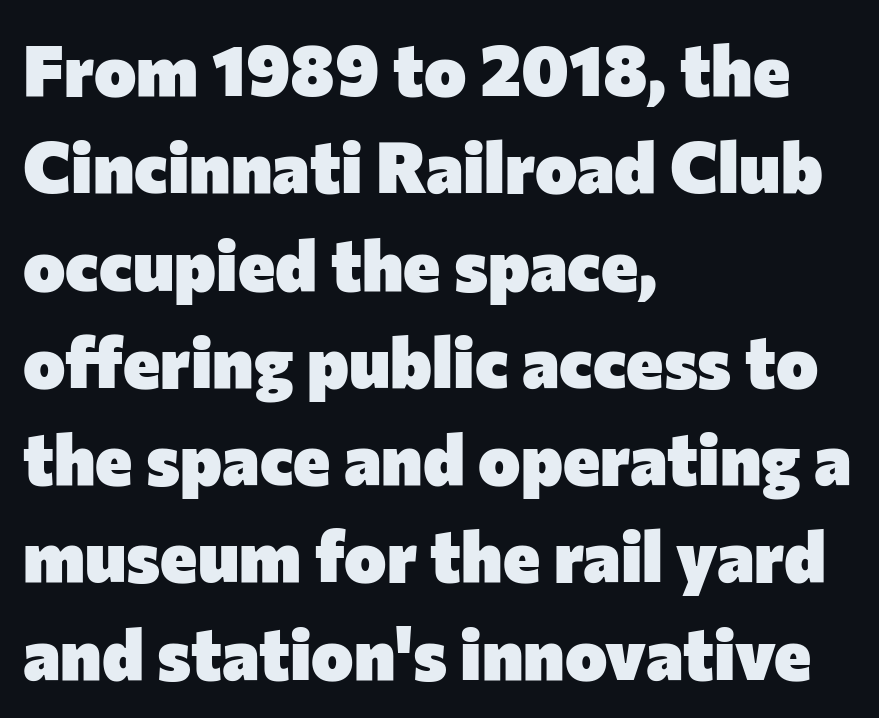
The image shows 71 px heavy sans-serif type, upright; set left-aligned, normal line spacing (1.37x), normal letter spacing, not underlined; low stroke contrast and a medium x-height.
